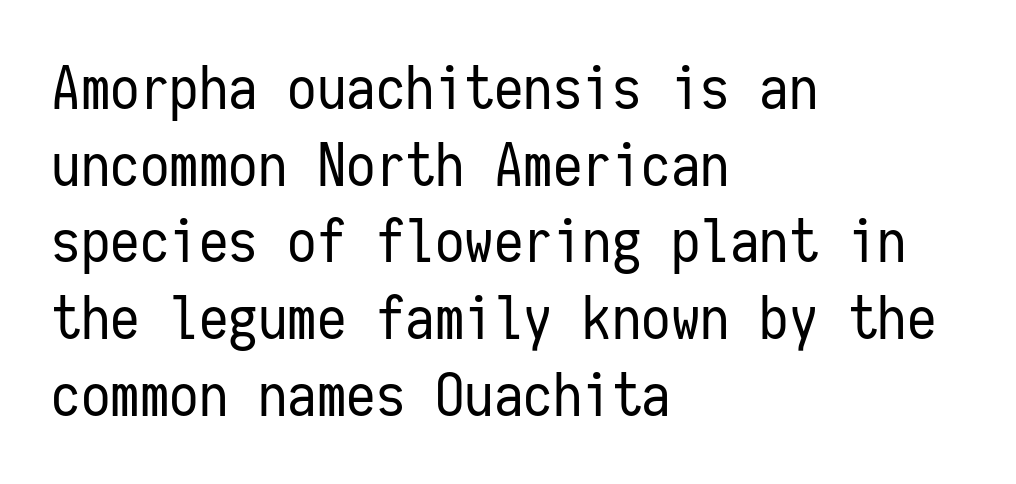
Q: Is the text bold? A: No.
Q: Is the text italic (slanted)? A: No, it is upright.
Q: Is the typeface a serif or a sans-serif typeface? A: Sans-serif.
Q: Is the text underlined? A: No.
Q: How is the paragraph aligned? A: Left-aligned.
Q: Is the spacing between letters normal or unusually wide? A: Normal.
Q: Is the spacing between lines tight, normal or loose? A: Normal.
Q: Width (condensed, normal, or wide)? A: Condensed.
Q: Stroke contrast? A: Low.
Q: x-height? A: Medium.
Q: Monospaced? A: Yes.
